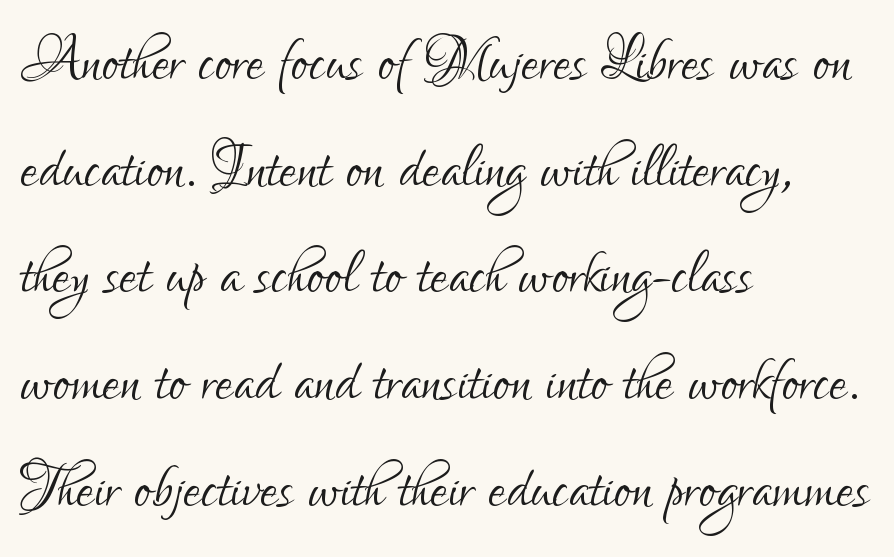
Beneath every word, the page is bare. The rag falls on the right side of this text block. You could not count columns in this text — the font is proportionally spaced. No chunkiness to these letters — they're not bold. Classification — sans serif.
